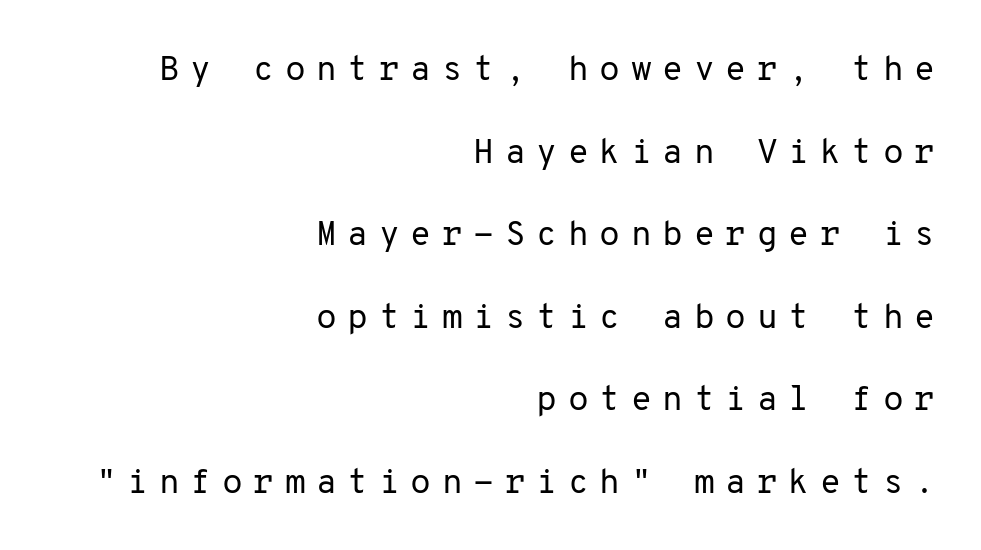
The image shows 34 px regular-weight sans-serif type, upright, monospaced; set right-aligned, loose line spacing (2.43x), unusually wide letter spacing (+0.31 em), not underlined; low stroke contrast and a medium x-height.
